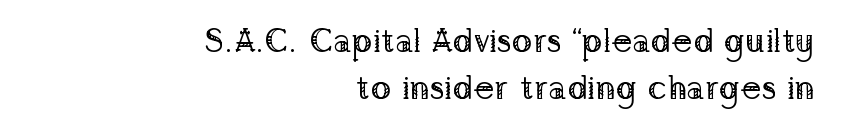
This rendering uses right alignment, leaving the left contour irregular. The vertical gap from one line to the next is medium. Tall strokes in this sample are plumb rather than angled. The area under the type is left untouched. Standard letterfit; no display-style spreading of the glyphs.
